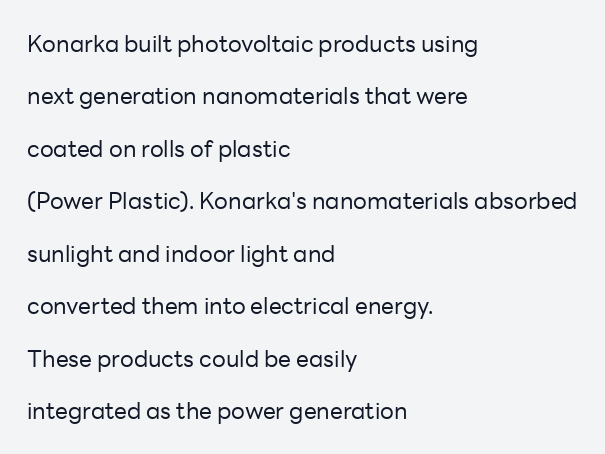
The image shows 23 px text type, upright; set left-aligned, loose line spacing (2.28x), normal letter spacing, not underlined.
